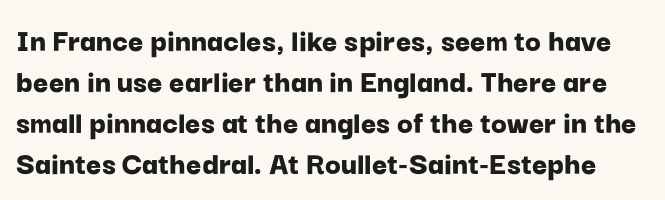
The image shows 33 px bold sans-serif type, upright; set line spacing 1.24x, normal letter spacing, not underlined; low stroke contrast and a medium x-height.
